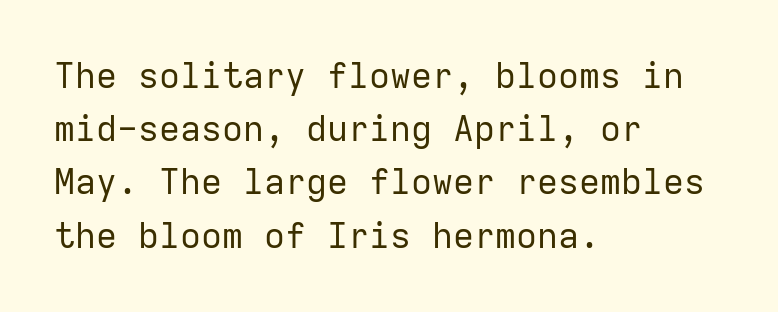
The image shows 35 px regular-weight sans-serif type, upright, monospaced; set left-aligned, normal line spacing (1.52x), normal letter spacing, not underlined; low stroke contrast and a medium x-height.
